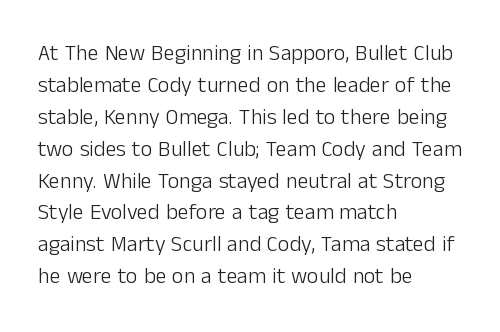
This sample uses an upright cut, with every glyph sitting square on the baseline. Check the space under the baseline: it is left empty. These lines are set flush left with a ragged right edge. Weight: not bold — regular or lighter.
